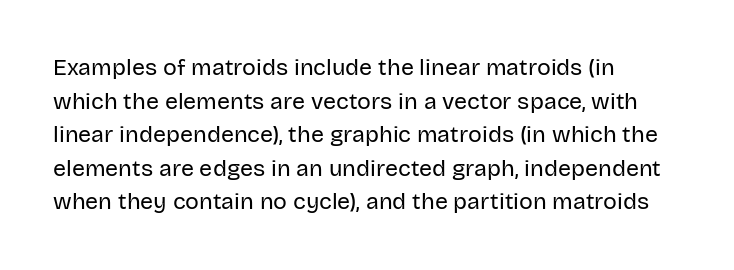
{"italic": "no", "bold": "no", "underline": "no", "align": "left", "line_spacing": "normal", "line_spacing_ratio": 1.46, "letter_spacing": "normal", "letter_spacing_em": 0.0, "glyph_px": 23}
